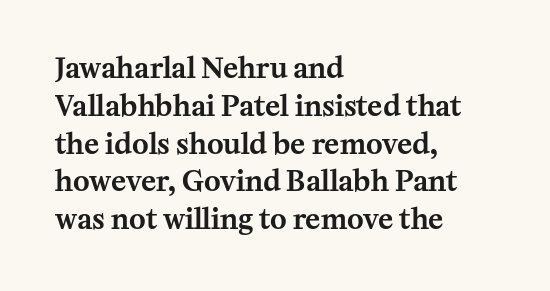
The image shows 28 px serif type, upright; set left-aligned, normal line spacing (1.35x), normal letter spacing, not underlined; medium stroke contrast and a medium x-height.
